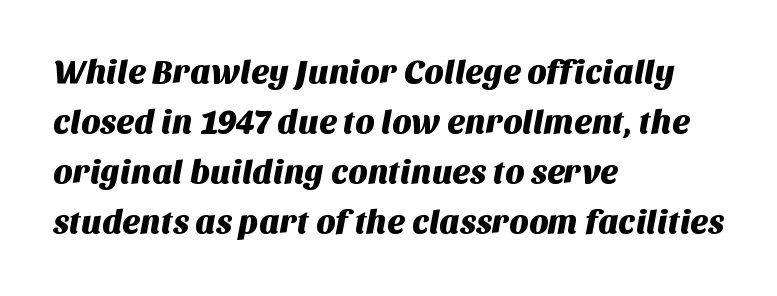
The image shows 33 px sans-serif type; set left-aligned, normal line spacing (1.52x), normal letter spacing, not underlined; medium stroke contrast and a large x-height.
